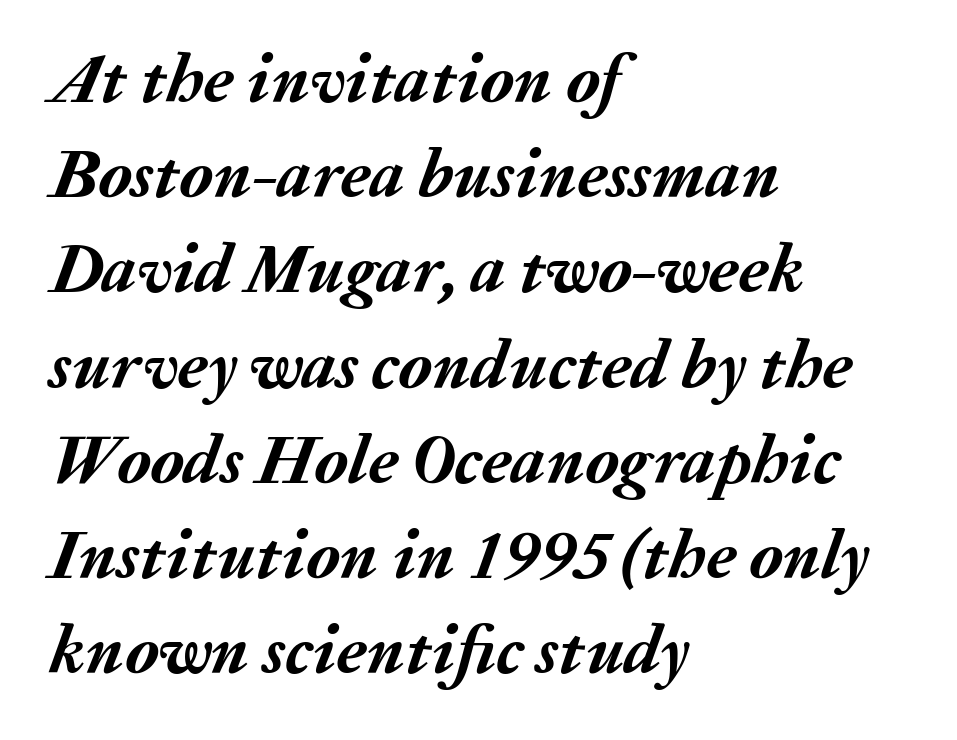
The image shows 69 px semibold type, italic (leaning right); set left-aligned, normal line spacing (1.38x), normal letter spacing, not underlined; medium stroke contrast and a medium x-height.
